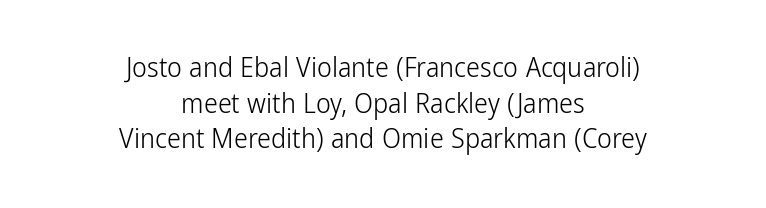
The image shows 28 px light, condensed sans-serif type, upright; set centered, normal line spacing (1.27x), normal letter spacing, not underlined; low stroke contrast and a medium x-height.
